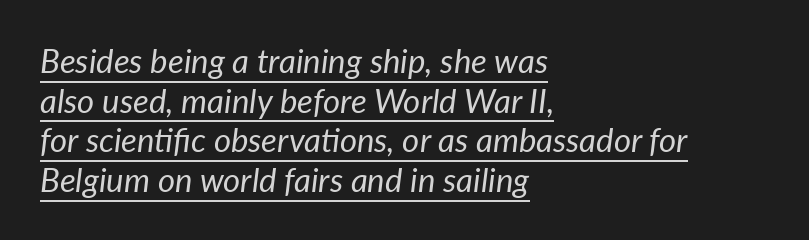
Think of a printed novel: that variable character pitch is what you see here. Check the space under the baseline: a stroke is drawn there. Stroke mass is kept to a normal reading level or below. Typeset ragged right — the left edge is the straight one. You could call the tracking neutral — neither tight nor loose. Compared with ordinary roman type, these characters are visibly tilted.
